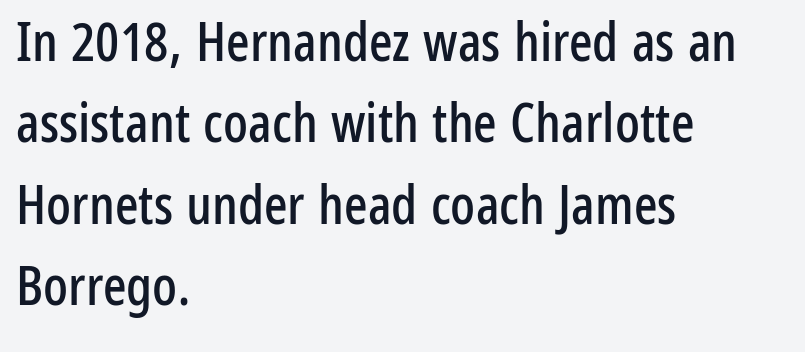
{"serif": "no", "italic": "no", "width": "condensed", "stroke_contrast": "low", "x_height": "medium", "monospaced": "no", "underline": "no", "align": "left", "line_spacing": "normal", "line_spacing_ratio": 1.48, "letter_spacing": "normal", "letter_spacing_em": 0.0, "glyph_px": 55}
